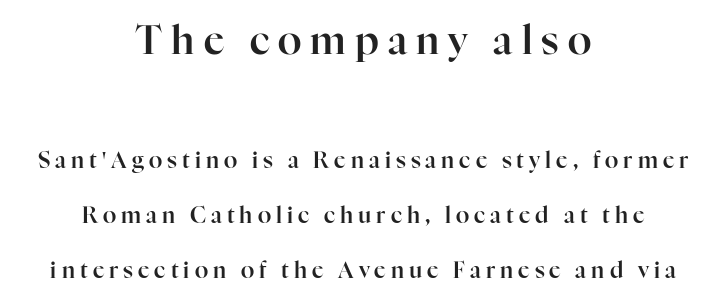
There is plenty of visible air inserted between adjacent glyphs. The space between consecutive lines is lavish. A serif font was chosen for this passage. Each line is balanced around a shared central axis. The composition opens big and finishes small. Designer's note — italics off, roman on.
